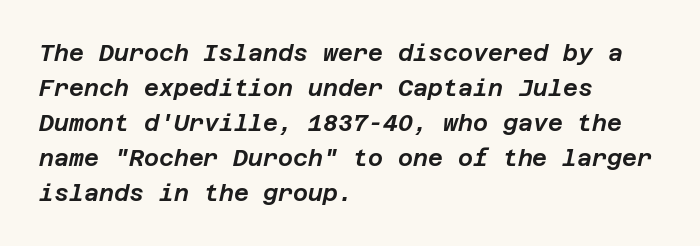
The image shows 23 px text type, italic (leaning right); set left-aligned, normal line spacing (1.52x), normal letter spacing, not underlined.
